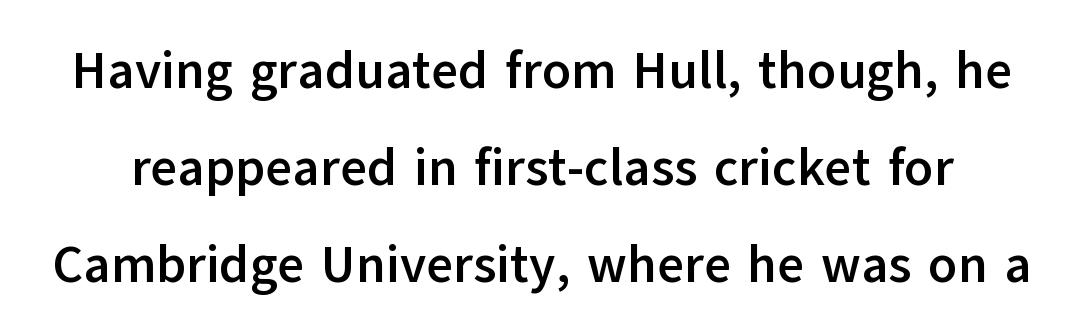
{"serif": "no", "italic": "no", "bold": "yes", "weight": "semibold", "width": "normal", "stroke_contrast": "low", "x_height": "medium", "monospaced": "no", "underline": "no", "line_spacing_ratio": 1.87, "letter_spacing": "normal", "letter_spacing_em": 0.0, "glyph_px": 52}
